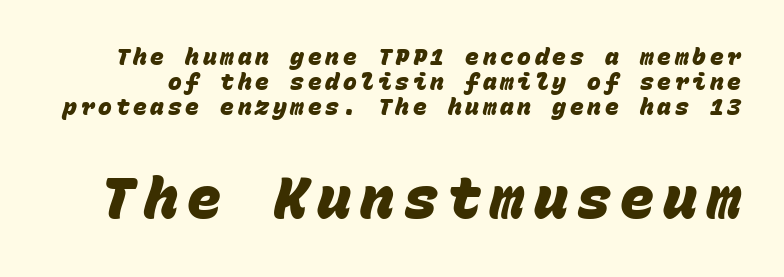
Q: Is the text bold? A: Yes.
Q: Is the typeface a serif or a sans-serif typeface? A: Sans-serif.
Q: Is the text underlined? A: No.
Q: Is the spacing between lines tight, normal or loose? A: Tight.
Q: Which block of text is set in a larger size, the first (top) or the second (bottom)? A: The second (bottom) one.
Q: Width (condensed, normal, or wide)? A: Normal.
Q: Stroke contrast? A: Low.
Q: x-height? A: Large.
Q: Monospaced? A: Yes.
